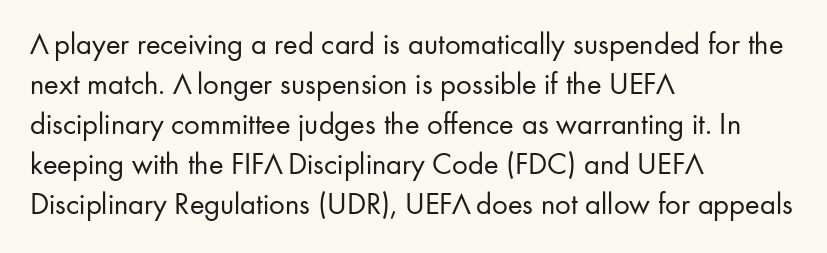
The image shows 31 px regular-weight sans-serif type, upright; set left-aligned, normal line spacing (1.29x), normal letter spacing, not underlined; low stroke contrast and a small x-height.
